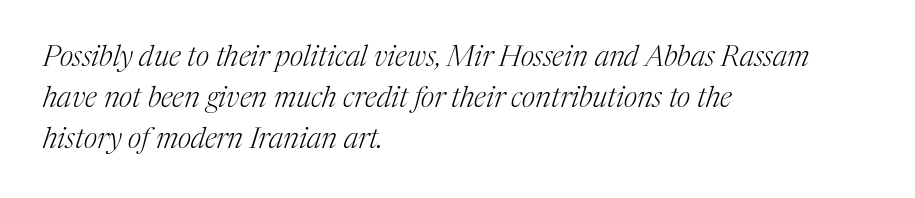
One-word summary of the alignment: left. Normally led — the rows are evenly, conventionally spaced. This sample has the flowing, uneven cadence of proportional lettering. Type style note: has serifs. The glyphs are unaccompanied by any horizontal stroke below them. Notice how the stems are inclined rather than vertical — that's the hallmark of italics.
